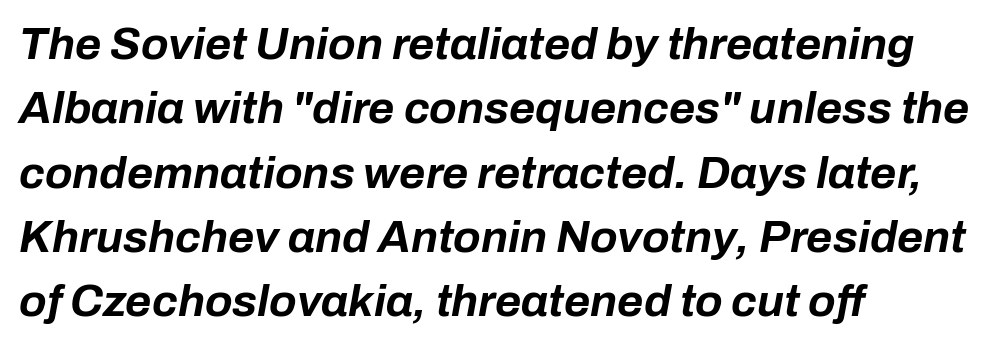
The image shows 45 px bold type, italic (leaning right); set left-aligned, normal line spacing (1.43x), normal letter spacing, not underlined; low stroke contrast and a medium x-height.
